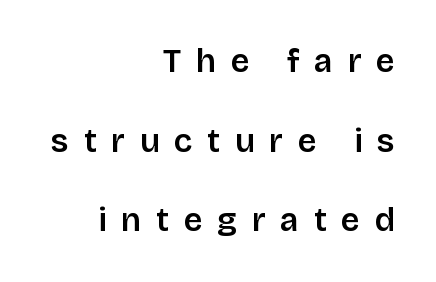
Q: Is the text bold? A: Semi-bold.
Q: Is the text italic (slanted)? A: No, it is upright.
Q: Is the typeface a serif or a sans-serif typeface? A: Sans-serif.
Q: Is the text underlined? A: No.
Q: How is the paragraph aligned? A: Right-aligned.
Q: Is the spacing between letters normal or unusually wide? A: Unusually wide.
Q: Is the spacing between lines tight, normal or loose? A: Loose.
Q: Width (condensed, normal, or wide)? A: Normal.
Q: Stroke contrast? A: Low.
Q: x-height? A: Large.
Q: Monospaced? A: No.
